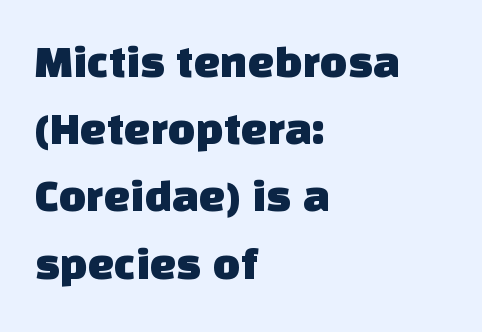
The type family on display is of the sans-serif kind. Vertically, the passage feels balanced, rows spaced as you'd expect. Spacing verdict: proportional, widths tailored to each character. Visually the block forms a straight wall on the left and a jagged coastline on the right. Words float on clear page, feet unadorned.
